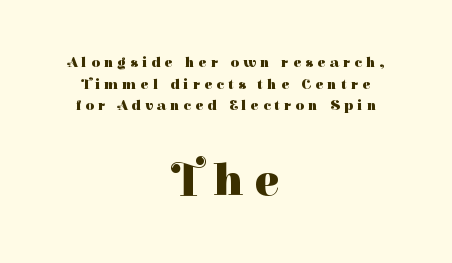
{"serif": "yes", "italic": "no", "bold": "yes", "weight": "heavy", "width": "normal", "stroke_contrast": "high", "x_height": "medium", "monospaced": "no", "underline": "no", "align": "center", "line_spacing": "normal", "line_spacing_ratio": 1.45, "letter_spacing": "wide", "letter_spacing_em": 0.28, "larger_block": "second", "size_ratio": 3.07, "glyph_px": 46}
